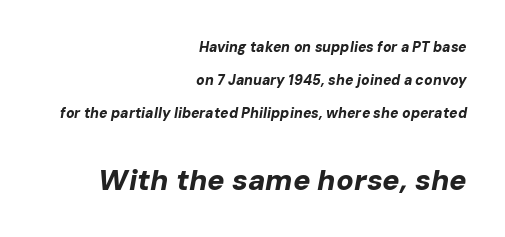
Yep, that's italic — everything's leaning. Regarding leading, the lines here are spaced well apart. The face used here appears at its bigger size in the lower chunk. The letterforms sit shoulder to shoulder at normal distance.
